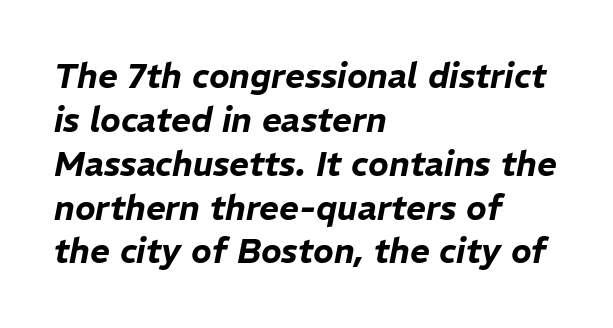
Tracking value appears to be zero — textbook default spacing. These lines are rendered in a variable-pitch font. Emphasis-style slanted type is in use. Any mark beneath the type? The region is blank.
